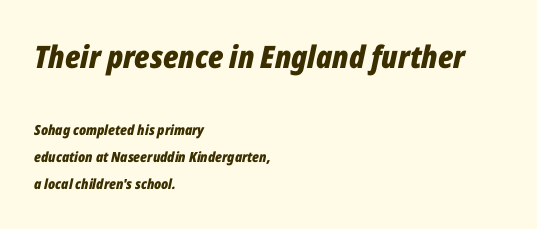
Q: Is the text bold? A: Yes.
Q: Is the text italic (slanted)? A: Yes, it leans right by about 12 degrees.
Q: Is the text underlined? A: No.
Q: How is the paragraph aligned? A: Left-aligned.
Q: Is the spacing between letters normal or unusually wide? A: Normal.
Q: Is the spacing between lines tight, normal or loose? A: Loose.
Q: Which block of text is set in a larger size, the first (top) or the second (bottom)? A: The first (top) one.
Q: Width (condensed, normal, or wide)? A: Condensed.
Q: Stroke contrast? A: Low.
Q: x-height? A: Medium.
Q: Monospaced? A: No.
